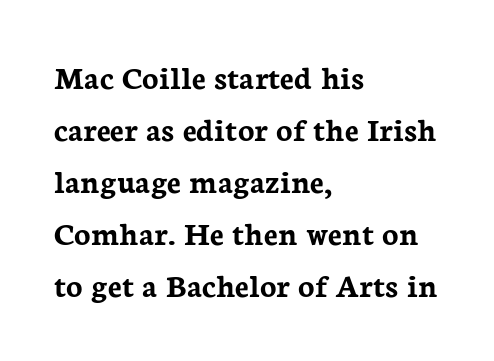
The image shows 34 px semibold serif type, upright; set left-aligned, normal line spacing (1.53x), normal letter spacing, not underlined; low stroke contrast and a medium x-height.
